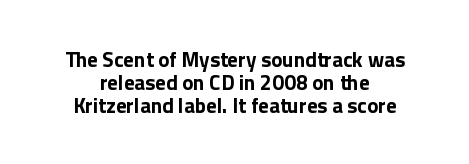
The image shows 21 px text type, upright; set centered, tight line spacing (1.09x), normal letter spacing, not underlined.
